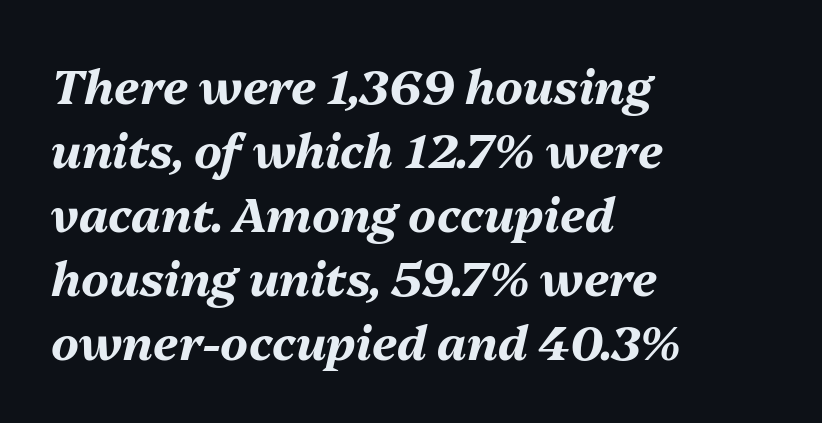
{"italic": "yes", "lean": "right", "slant_degrees": 13, "bold": "yes", "weight": "bold", "width": "normal", "stroke_contrast": "medium", "x_height": "medium", "monospaced": "no", "underline": "no", "align": "left", "line_spacing": "normal", "line_spacing_ratio": 1.36, "letter_spacing": "normal", "letter_spacing_em": 0.0, "glyph_px": 47}
